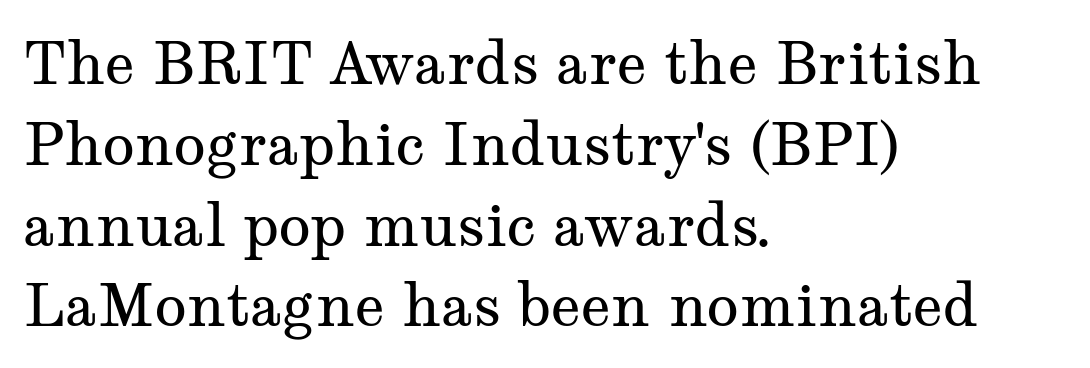
The image shows 59 px regular-weight, wide serif type, upright; set left-aligned, normal line spacing (1.37x), normal letter spacing, not underlined; medium stroke contrast and a medium x-height.
